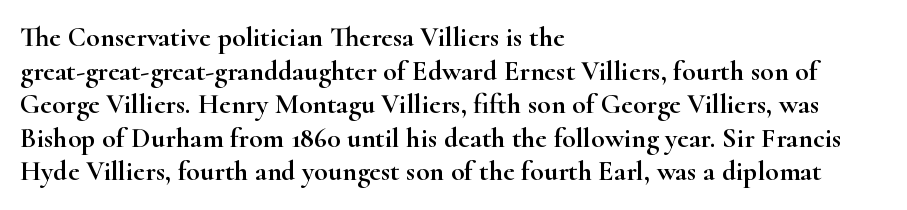
The image shows 28 px wide serif type, upright; set left-aligned, line spacing 1.2x, normal letter spacing, not underlined; high stroke contrast and a small x-height.
